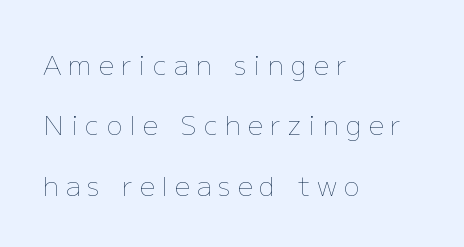
The image shows 27 px text type, upright; set left-aligned, loose line spacing (2.24x), unusually wide letter spacing (+0.26 em), not underlined.
